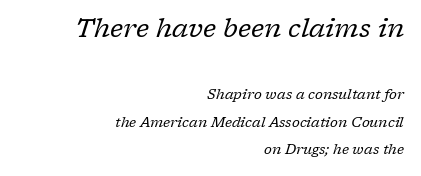
{"italic": "yes", "lean": "right", "slant_degrees": 17, "bold": "no", "underline": "no", "align": "right", "line_spacing": "loose", "line_spacing_ratio": 1.95, "letter_spacing": "normal", "letter_spacing_em": 0.0, "larger_block": "first", "size_ratio": 1.86, "glyph_px": 26}
